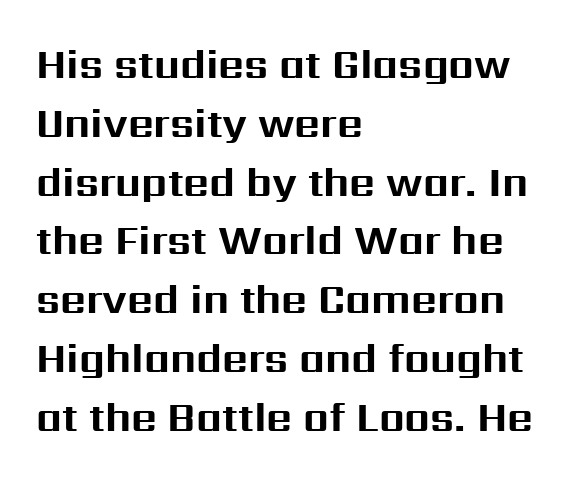
Q: Is the text bold? A: Yes.
Q: Is the text italic (slanted)? A: No, it is upright.
Q: Is the typeface a serif or a sans-serif typeface? A: Sans-serif.
Q: Is the text underlined? A: No.
Q: How is the paragraph aligned? A: Left-aligned.
Q: Is the spacing between letters normal or unusually wide? A: Normal.
Q: Is the spacing between lines tight, normal or loose? A: Normal.
Q: Width (condensed, normal, or wide)? A: Normal.
Q: Stroke contrast? A: Medium.
Q: x-height? A: Medium.
Q: Monospaced? A: No.
